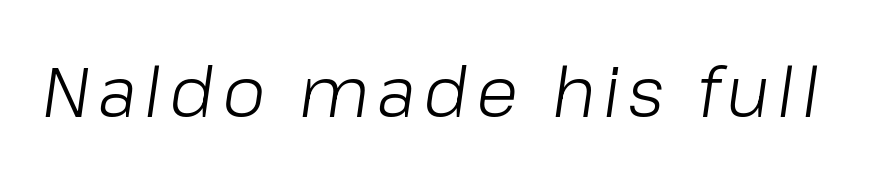
Lines of text with bare space underneath. A quiet, ordinary-to-light weight characterises the typeface. Compared with ordinary roman type, these characters are visibly tilted. This sample has the flowing, uneven cadence of proportional lettering.
